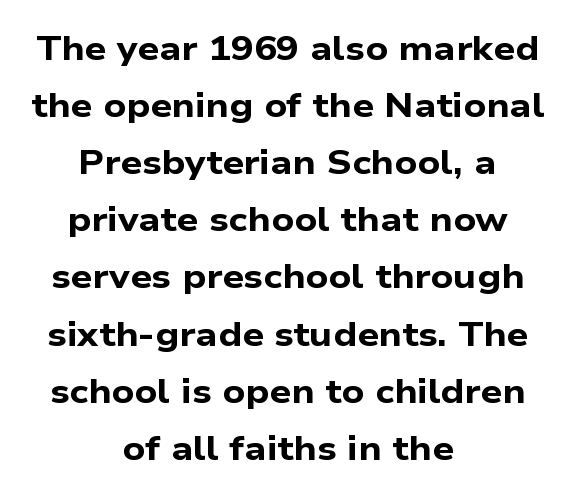
Q: Is the text bold? A: Yes.
Q: Is the typeface a serif or a sans-serif typeface? A: Sans-serif.
Q: Is the text underlined? A: No.
Q: How is the paragraph aligned? A: Centered.
Q: Is the spacing between letters normal or unusually wide? A: Normal.
Q: Is the spacing between lines tight, normal or loose? A: Normal.
Q: Width (condensed, normal, or wide)? A: Wide.
Q: Stroke contrast? A: Low.
Q: x-height? A: Medium.
Q: Monospaced? A: No.
